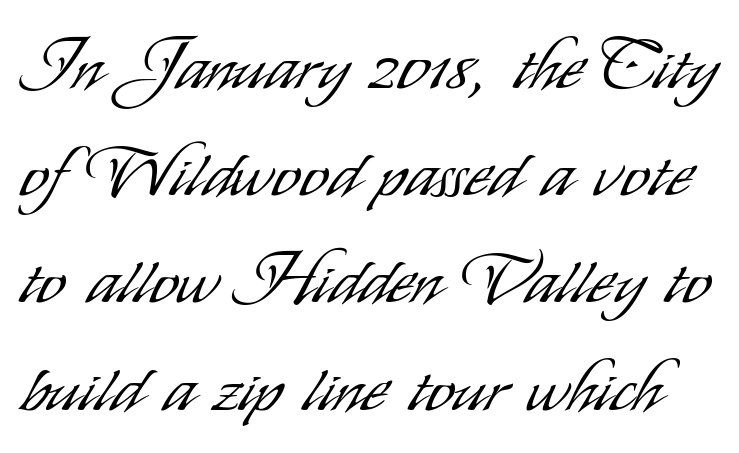
Q: Is the text bold? A: No.
Q: Is the text italic (slanted)? A: Yes.
Q: Is the typeface a serif or a sans-serif typeface? A: Sans-serif.
Q: Is the text underlined? A: No.
Q: Is the spacing between letters normal or unusually wide? A: Normal.
Q: Is the spacing between lines tight, normal or loose? A: Normal.
Q: Width (condensed, normal, or wide)? A: Condensed.
Q: Stroke contrast? A: Low.
Q: x-height? A: Small.
Q: Monospaced? A: No.
